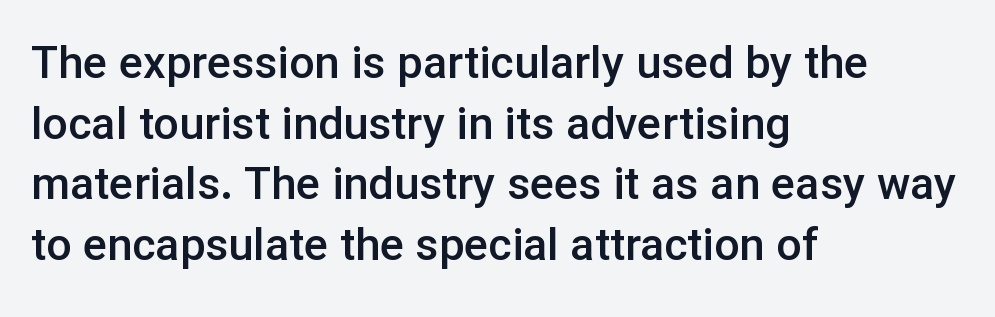
Q: Is the text bold? A: Semi-bold.
Q: Is the text italic (slanted)? A: No, it is upright.
Q: Is the typeface a serif or a sans-serif typeface? A: Sans-serif.
Q: Is the text underlined? A: No.
Q: How is the paragraph aligned? A: Left-aligned.
Q: Is the spacing between letters normal or unusually wide? A: Normal.
Q: Is the spacing between lines tight, normal or loose? A: Normal.
Q: Width (condensed, normal, or wide)? A: Normal.
Q: Stroke contrast? A: Low.
Q: x-height? A: Medium.
Q: Monospaced? A: No.
